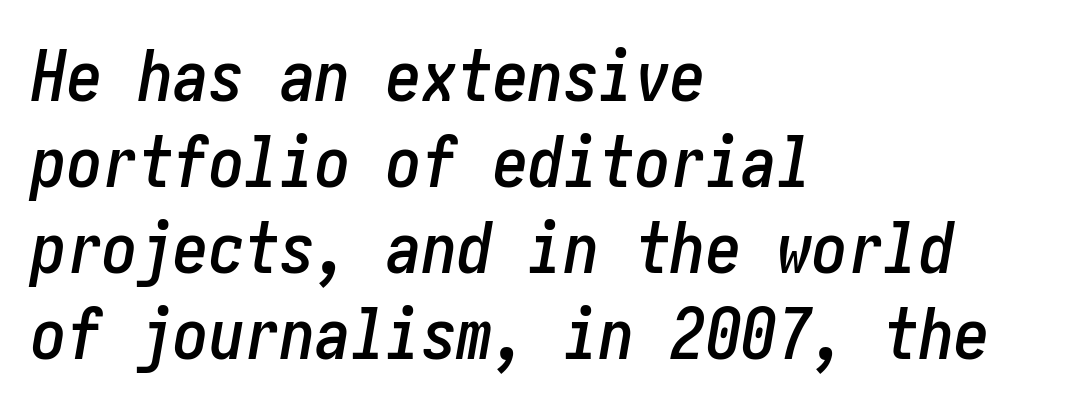
{"italic": "yes", "lean": "right", "slant_degrees": 10, "width": "condensed", "stroke_contrast": "low", "x_height": "medium", "underline": "no", "align": "left", "line_spacing_ratio": 1.21, "letter_spacing": "normal", "letter_spacing_em": 0.0, "glyph_px": 71}
